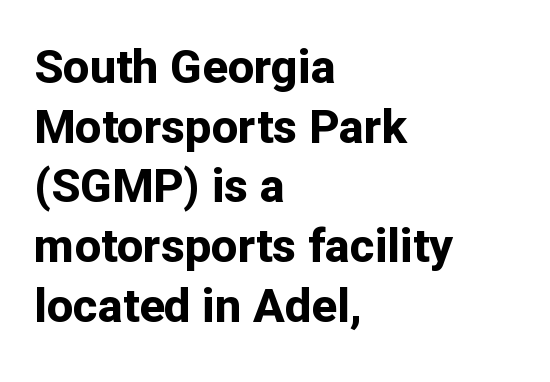
Q: Is the text bold? A: Yes.
Q: Is the text italic (slanted)? A: No, it is upright.
Q: Is the typeface a serif or a sans-serif typeface? A: Sans-serif.
Q: Is the text underlined? A: No.
Q: How is the paragraph aligned? A: Left-aligned.
Q: Is the spacing between letters normal or unusually wide? A: Normal.
Q: Is the spacing between lines tight, normal or loose? A: Normal.
Q: Width (condensed, normal, or wide)? A: Normal.
Q: Stroke contrast? A: Low.
Q: x-height? A: Medium.
Q: Monospaced? A: No.
